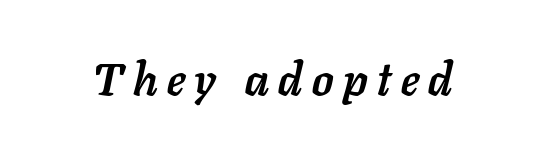
Q: Is the text bold? A: Yes.
Q: Is the text italic (slanted)? A: Yes, it leans right by about 11 degrees.
Q: Is the text underlined? A: No.
Q: Is the spacing between letters normal or unusually wide? A: Unusually wide.
Q: Width (condensed, normal, or wide)? A: Normal.
Q: Stroke contrast? A: Low.
Q: x-height? A: Medium.
Q: Monospaced? A: No.
